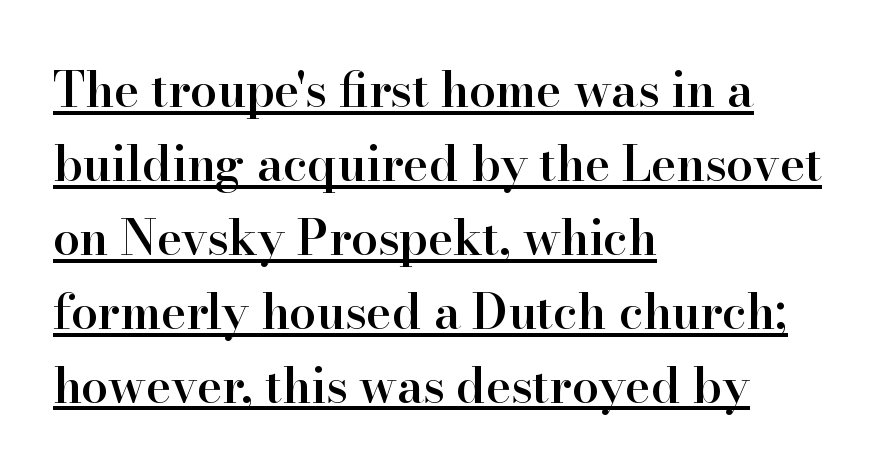
Tracking value appears to be zero — textbook default spacing. Upright lettering throughout. The block of text has a typical density, with ordinary space between rows. This is underlined copy, the kind a proofreader might mark for attention. I'd call this a serif setting — the letters wear small feet.
